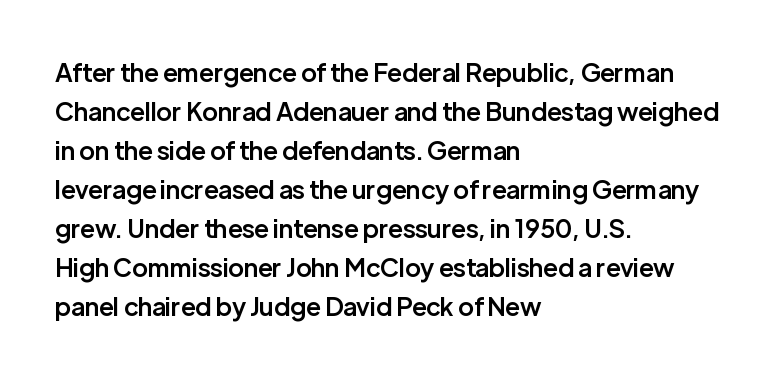
Nope, not italic — everything's standing straight. Semibold letterforms, between regular and bold. A typesetter would call this leading conventional body-copy spacing. Any mark beneath the type? The region is blank. The rendering anchors every line to the left-hand side. Letter spacing: default.
